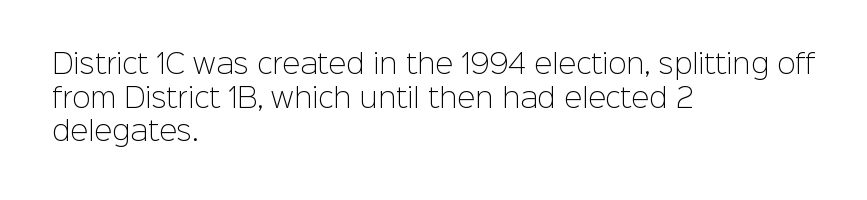
Whoever set this chose a conventional vertical rhythm. Each stroke keeps to a modest, everyday thickness or less. Is there any slant? The stems are plumb. Any mark beneath the type? The region is blank. Horizontal alignment here is leftward, the default for most running prose.
